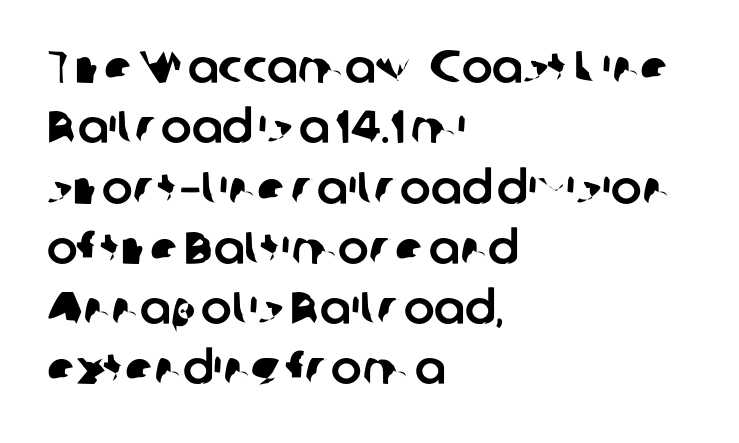
Q: Is the typeface a serif or a sans-serif typeface? A: Sans-serif.
Q: Is the text underlined? A: No.
Q: How is the paragraph aligned? A: Left-aligned.
Q: Is the spacing between letters normal or unusually wide? A: Normal.
Q: Is the spacing between lines tight, normal or loose? A: Normal.
Q: Width (condensed, normal, or wide)? A: Normal.
Q: Stroke contrast? A: Low.
Q: x-height? A: Medium.
Q: Monospaced? A: No.
